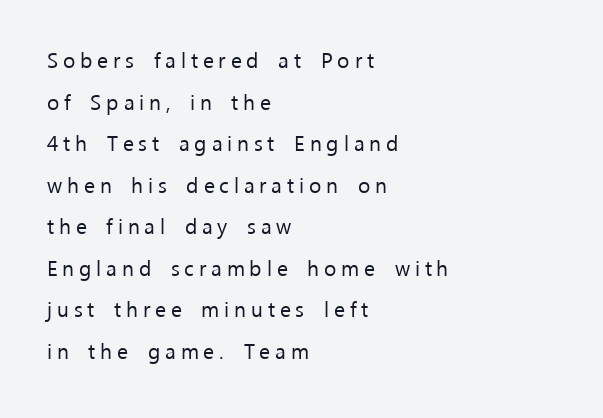
Short note: letters widely spaced. Alignment: flush left. The zone under the glyphs is completely vacant. A great deal of white space separates one row of letters from the next. Unbolded letterforms with no extra heft.
